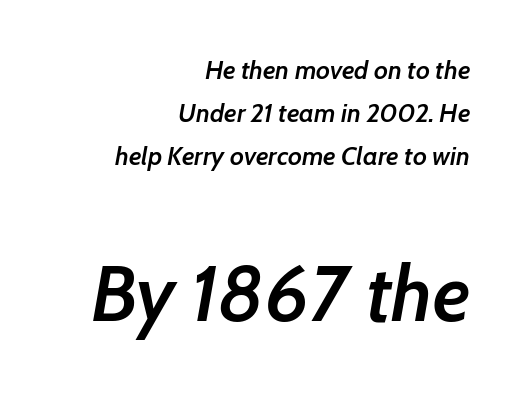
The image shows 78 px semibold type, italic (leaning right); set right-aligned, normal line spacing (1.66x), normal letter spacing, not underlined; the second (bottom) block is 3.0x larger; low stroke contrast and a medium x-height.
